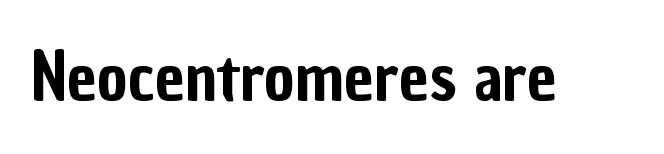
Observe the ordinary spacing: letters are neighbours, not strangers. The specimen omits any rule beneath the text block's lines. This is roman type, the default non-slanted kind. Varying glyph widths throughout — classic text-font behaviour. Nope, no serifs anywhere on these letters.
